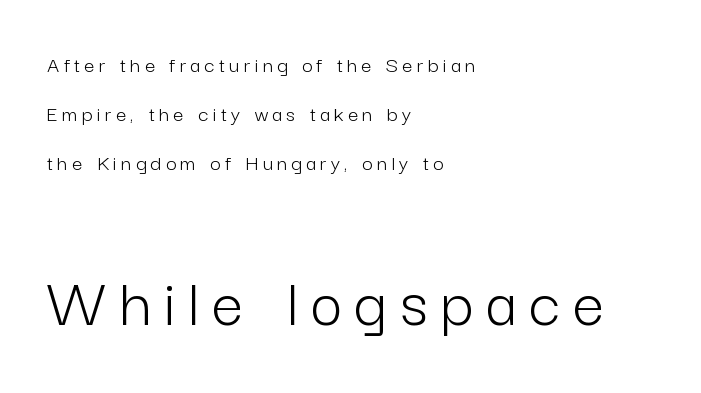
{"serif": "no", "italic": "no", "bold": "no", "weight": "light", "width": "normal", "stroke_contrast": "low", "x_height": "medium", "monospaced": "no", "underline": "no", "align": "left", "line_spacing": "loose", "line_spacing_ratio": 2.13, "larger_block": "second", "size_ratio": 3.04, "glyph_px": 70}
